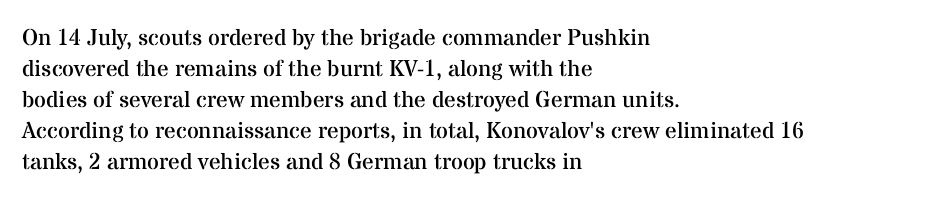
Posture: upright roman. The ragged edge is on the right, which tells us the setting is flush left. Reading down the column, the eye jumps a familiar distance to each next line. The specimen omits any rule beneath the text block's lines. The face looks like a standard text weight, possibly lighter.
